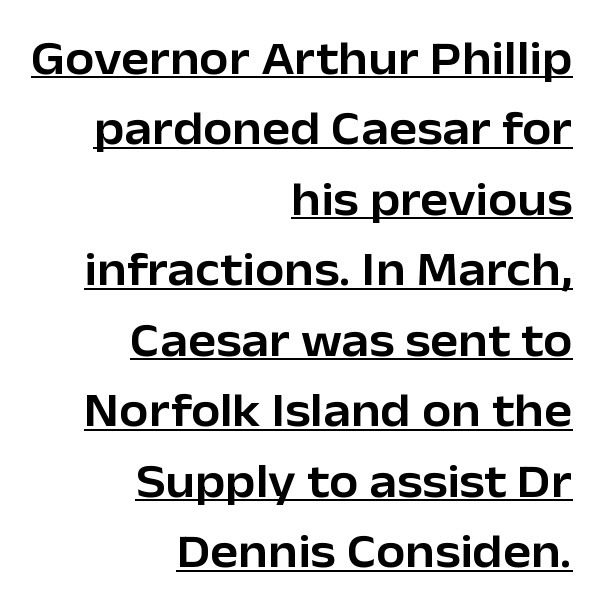
{"serif": "no", "italic": "no", "width": "normal", "stroke_contrast": "low", "x_height": "medium", "monospaced": "no", "underline": "yes", "align": "right", "line_spacing": "normal", "line_spacing_ratio": 1.5, "letter_spacing": "normal", "letter_spacing_em": 0.0, "glyph_px": 47}
